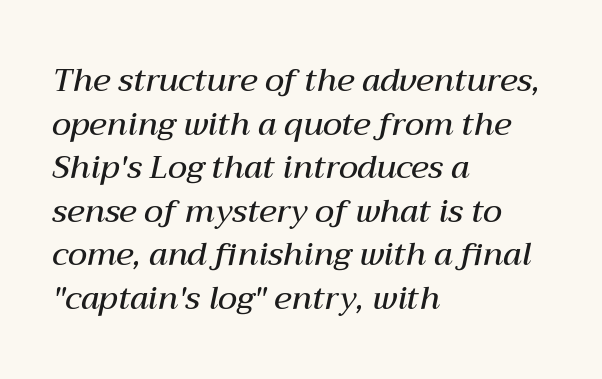
{"italic": "yes", "lean": "right", "slant_degrees": 12, "bold": "semi", "weight": "semibold", "width": "normal", "stroke_contrast": "medium", "x_height": "medium", "monospaced": "no", "underline": "no", "align": "left", "line_spacing": "normal", "line_spacing_ratio": 1.36, "letter_spacing": "normal", "letter_spacing_em": 0.0, "glyph_px": 32}
